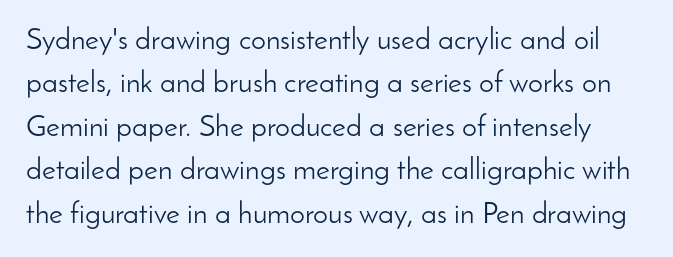
{"serif": "no", "italic": "no", "bold": "no", "weight": "light", "width": "normal", "stroke_contrast": "low", "x_height": "small", "monospaced": "no", "underline": "no", "line_spacing": "normal", "line_spacing_ratio": 1.45, "letter_spacing": "normal", "letter_spacing_em": 0.0, "glyph_px": 30}
